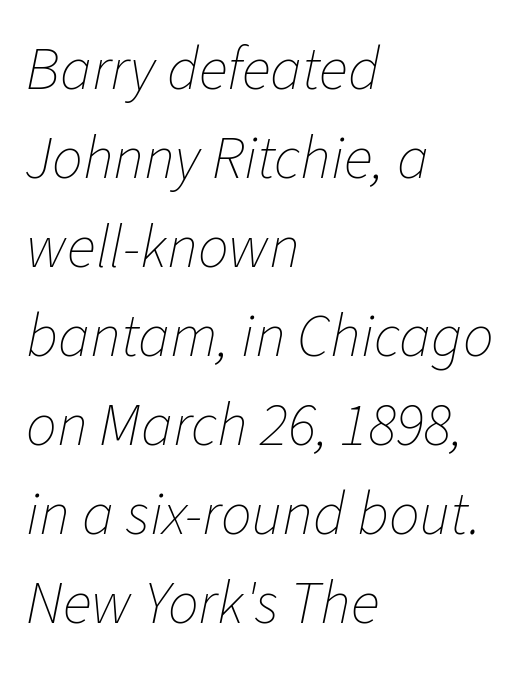
Descenders hang freely into open space. Notice how the passage keeps a crisp vertical edge on the left only. A light-to-regular cut is what we see here. The whole block is typeset with a tilt. You could not count columns in this text — the font is proportionally spaced. Glyph-to-glyph distance matches everyday printed text.
